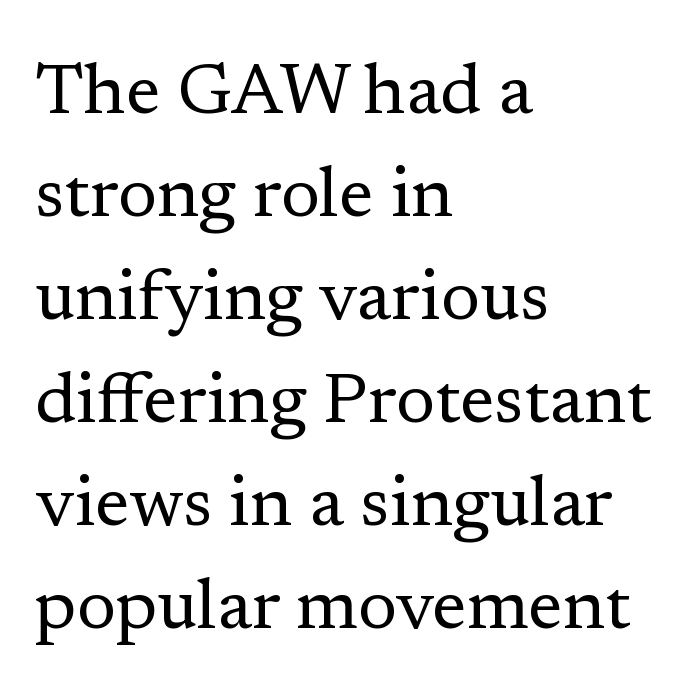
Notice how the passage keeps a crisp vertical edge on the left only. The typesetting does not lean heavy: it is not bold. Unlike italic type, these characters show no tilt at all. Letterform terminals end in serifs throughout the passage. Inter-character spacing is left at the font's built-in metrics. The space directly below the letters is spotless.
